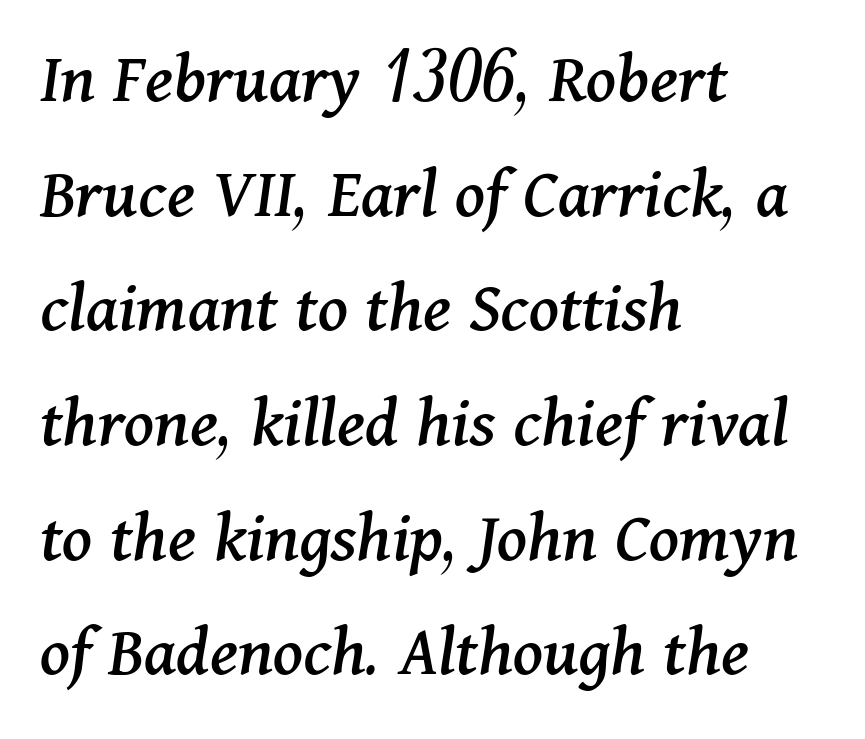
Q: Is the text italic (slanted)? A: Yes, it leans right by about 11 degrees.
Q: Is the typeface a serif or a sans-serif typeface? A: Serif.
Q: Is the text underlined? A: No.
Q: How is the paragraph aligned? A: Left-aligned.
Q: Is the spacing between letters normal or unusually wide? A: Normal.
Q: Is the spacing between lines tight, normal or loose? A: Normal.
Q: Width (condensed, normal, or wide)? A: Normal.
Q: Stroke contrast? A: Medium.
Q: x-height? A: Medium.
Q: Monospaced? A: No.
